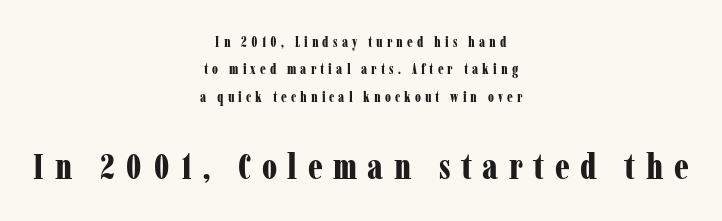
The image shows 36 px bold, condensed serif type, upright; set centered, loose line spacing (1.95x), unusually wide letter spacing (+0.29 em), not underlined; the second (bottom) block is 2.57x larger; low stroke contrast and a medium x-height.
